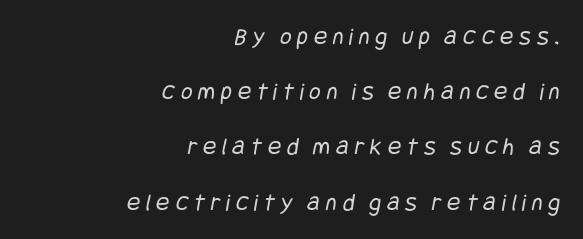
Q: Is the text bold? A: No.
Q: Is the text underlined? A: No.
Q: How is the paragraph aligned? A: Right-aligned.
Q: Is the spacing between letters normal or unusually wide? A: Unusually wide.
Q: Is the spacing between lines tight, normal or loose? A: Loose.
